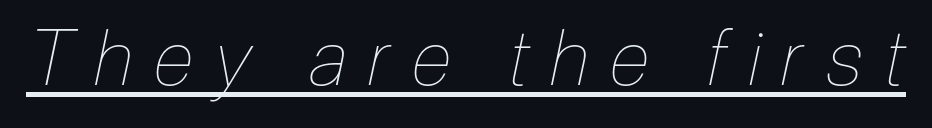
Q: Is the text bold? A: No.
Q: Is the text italic (slanted)? A: Yes, it leans right by about 12 degrees.
Q: Is the text underlined? A: Yes.
Q: Is the spacing between letters normal or unusually wide? A: Unusually wide.
Q: Width (condensed, normal, or wide)? A: Condensed.
Q: Stroke contrast? A: Low.
Q: x-height? A: Medium.
Q: Monospaced? A: No.
